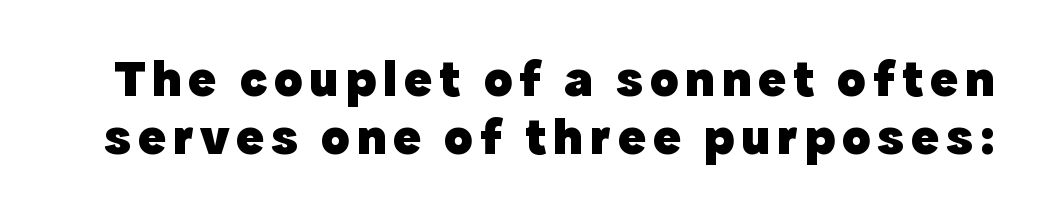
The sample has been set heavy, in full bold. In terms of leading, this rendering errs on the cramped side. The passage shown is typed in a proportional face where columns would drift. This is roman type, the default non-slanted kind. The type family on display is of the sans-serif kind.
